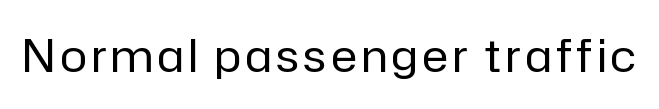
The image shows 45 px regular-weight sans-serif type, upright; set not underlined; low stroke contrast and a medium x-height.
